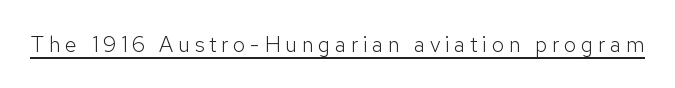
{"italic": "no", "bold": "no", "underline": "yes", "letter_spacing": "wide", "letter_spacing_em": 0.21, "glyph_px": 22}
